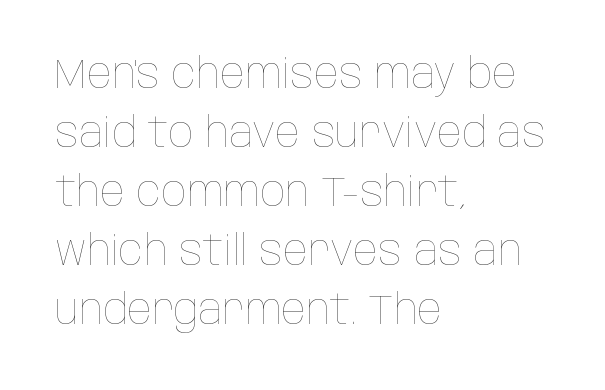
The image shows 41 px thin, condensed type, upright; set left-aligned, normal line spacing (1.44x), normal letter spacing, not underlined; low stroke contrast and a large x-height.
